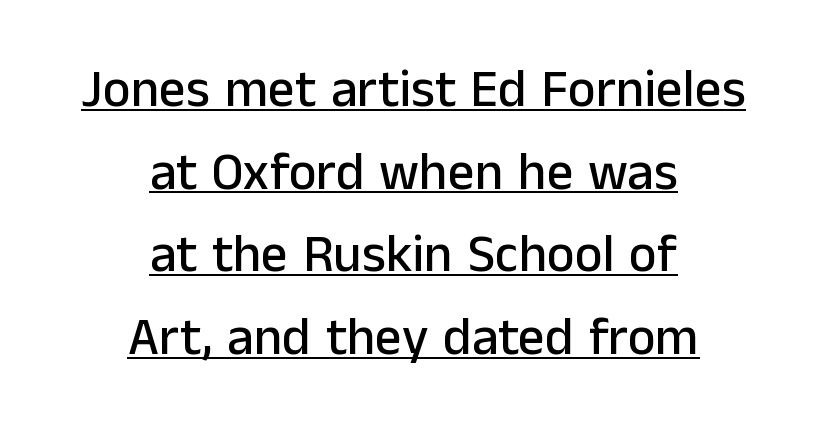
The image shows 53 px sans-serif type, upright; set centered, normal line spacing (1.56x), normal letter spacing, underlined; low stroke contrast and a medium x-height.
